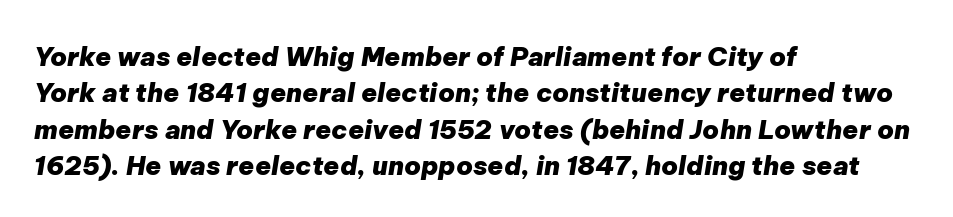
Look at the tracking — it's just the regular setting, nothing added. Look at the stroke-to-counter ratio: heavy, a bold. The glyphs are unaccompanied by any horizontal stroke below them. One-word summary of the alignment: left.
